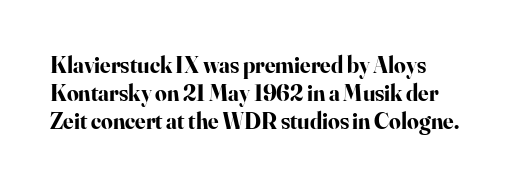
{"italic": "no", "bold": "yes", "underline": "no", "align": "left", "line_spacing_ratio": 1.22, "letter_spacing": "normal", "letter_spacing_em": 0.0, "glyph_px": 23}
